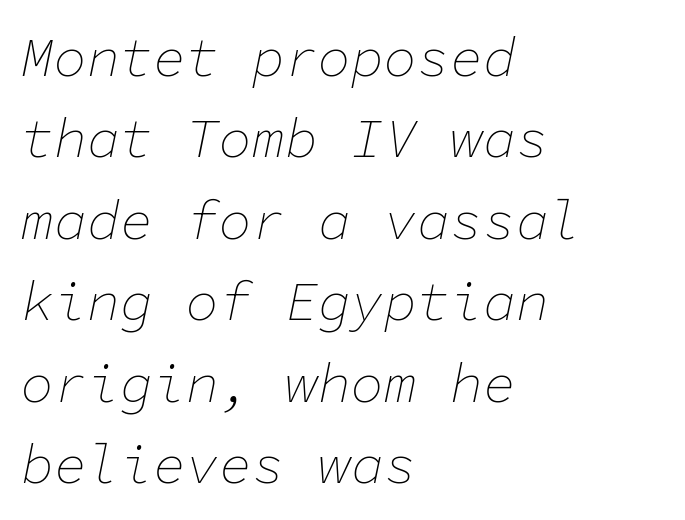
Q: Is the text bold? A: No.
Q: Is the text italic (slanted)? A: Yes, it leans right by about 11 degrees.
Q: Is the text underlined? A: No.
Q: How is the paragraph aligned? A: Left-aligned.
Q: Is the spacing between letters normal or unusually wide? A: Normal.
Q: Is the spacing between lines tight, normal or loose? A: Normal.
Q: Width (condensed, normal, or wide)? A: Normal.
Q: Stroke contrast? A: Low.
Q: x-height? A: Medium.
Q: Monospaced? A: Yes.
